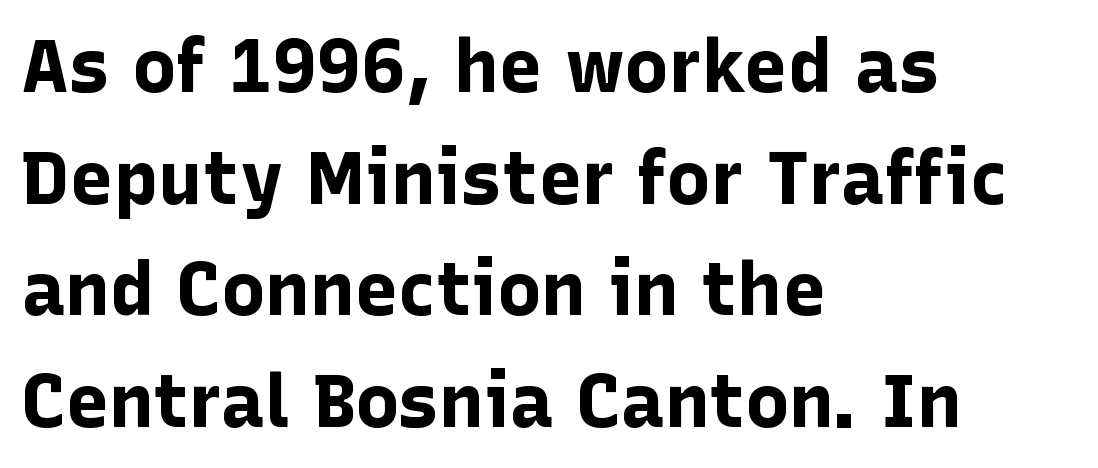
Q: Is the text bold? A: Yes.
Q: Is the text italic (slanted)? A: No, it is upright.
Q: Is the typeface a serif or a sans-serif typeface? A: Sans-serif.
Q: Is the text underlined? A: No.
Q: How is the paragraph aligned? A: Left-aligned.
Q: Is the spacing between letters normal or unusually wide? A: Normal.
Q: Is the spacing between lines tight, normal or loose? A: Normal.
Q: Width (condensed, normal, or wide)? A: Normal.
Q: Stroke contrast? A: Low.
Q: x-height? A: Medium.
Q: Monospaced? A: No.
